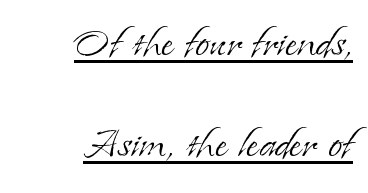
The rendering uses a large line-height, opening up the rows. Does extra space separate the letters? No, they use regular spacing. Line ends are locked; line starts wander. Is there an underline? Yes — a line sits under the letters. Compared with a typical body face, this is equally light or lighter still.
